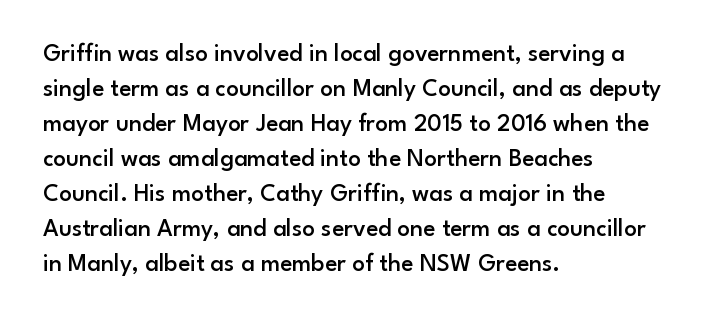
Notice how the passage keeps a crisp vertical edge on the left only. Ordinary non-slanted type is in use. Strokes here are thickened, but only to semibold level. Vertical spacing — default. The glyphs are unaccompanied by any horizontal stroke below them.
